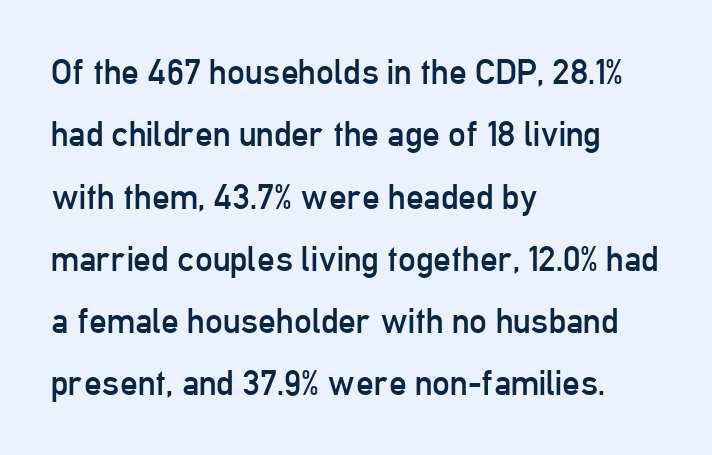
{"serif": "no", "italic": "no", "bold": "no", "weight": "regular", "width": "condensed", "stroke_contrast": "low", "x_height": "medium", "monospaced": "no", "underline": "no", "align": "left", "line_spacing_ratio": 1.78, "letter_spacing": "normal", "letter_spacing_em": 0.0, "glyph_px": 35}
